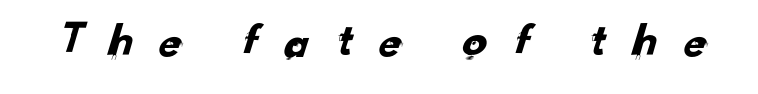
The designer went with a sans here, leaving each stem footless. Words appear elongated and porous because spacing is wide. The words here are not underlined. These lines are rendered in a variable-pitch font.
